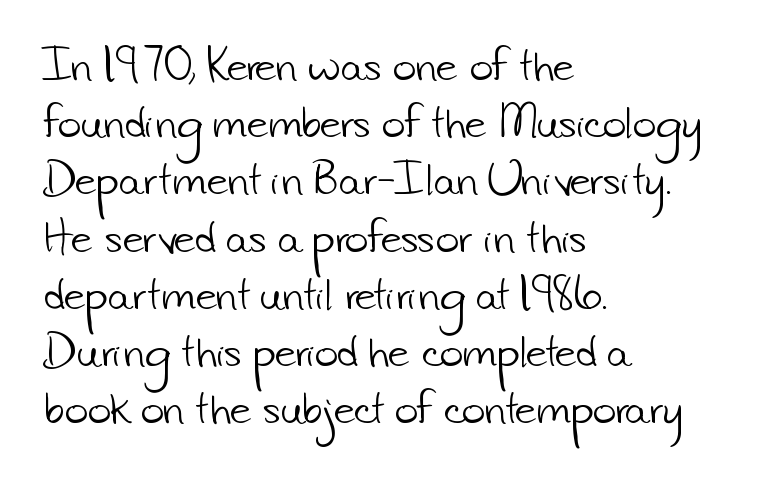
{"serif": "no", "bold": "no", "weight": "light", "width": "normal", "stroke_contrast": "low", "x_height": "small", "monospaced": "no", "underline": "no", "align": "left", "line_spacing": "normal", "line_spacing_ratio": 1.43, "letter_spacing": "normal", "letter_spacing_em": 0.0, "glyph_px": 40}
